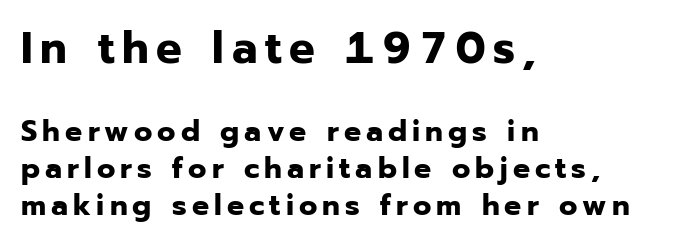
You'd pick this weight for a headline — it's a proper bold. The axis of the letterforms is exactly vertical. Top chunk: large. Bottom chunk: small. You can tell from the bare stems that sans-serif type was used. Which margin do the lines hug? The left one — the right edge is uneven.
